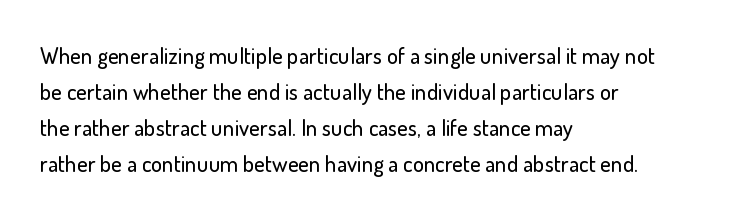
{"italic": "no", "underline": "no", "align": "left", "line_spacing": "normal", "line_spacing_ratio": 1.56, "letter_spacing": "normal", "letter_spacing_em": 0.0, "glyph_px": 23}
